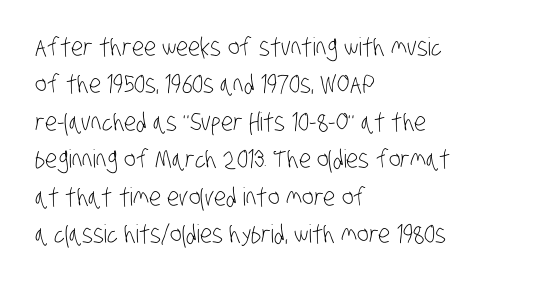
The image shows 25 px text type; set left-aligned, normal line spacing (1.5x), normal letter spacing, not underlined.
